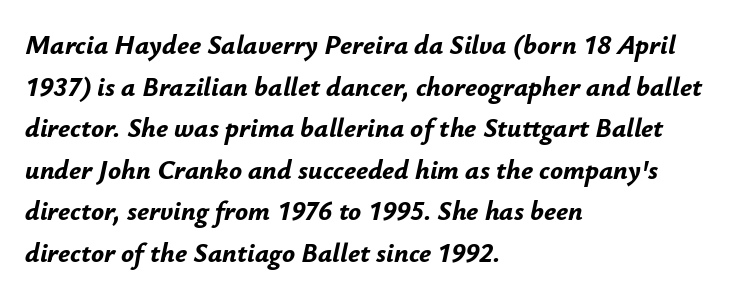
The image shows 27 px bold type, italic (leaning right); set left-aligned, normal line spacing (1.54x), normal letter spacing, not underlined.
